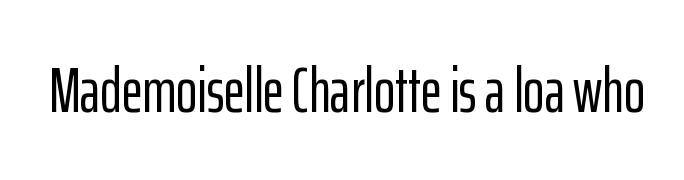
The baseline area is clear. Each word holds together tightly as a unit, with standard inter-letter gaps. Ordinary non-slanted type is in use. The font family rendered here belongs to the sans-serif group.
